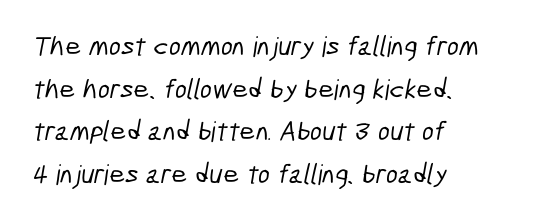
The image shows 28 px condensed sans-serif type; set left-aligned, normal line spacing (1.52x), normal letter spacing, not underlined; low stroke contrast and a medium x-height.
